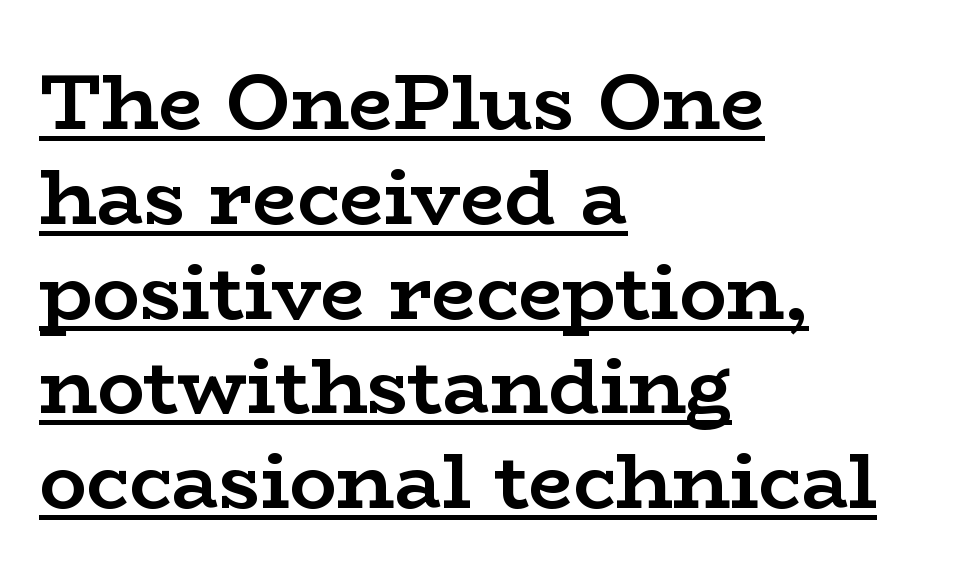
{"serif": "yes", "italic": "no", "bold": "yes", "weight": "semibold", "width": "wide", "stroke_contrast": "low", "x_height": "medium", "monospaced": "no", "underline": "yes", "align": "left", "line_spacing_ratio": 1.2, "letter_spacing": "normal", "letter_spacing_em": 0.0, "glyph_px": 79}
